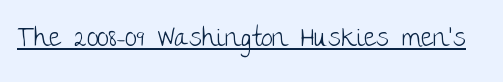
{"italic": "no", "bold": "no", "underline": "yes", "letter_spacing": "normal", "letter_spacing_em": 0.0, "glyph_px": 26}
